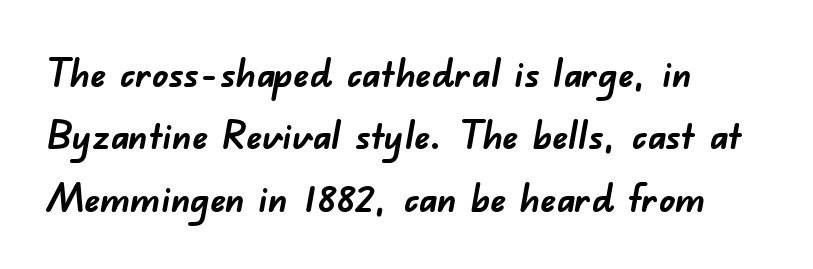
The image shows 39 px semibold sans-serif type; set left-aligned, normal line spacing (1.6x), normal letter spacing, not underlined; low stroke contrast and a small x-height.
